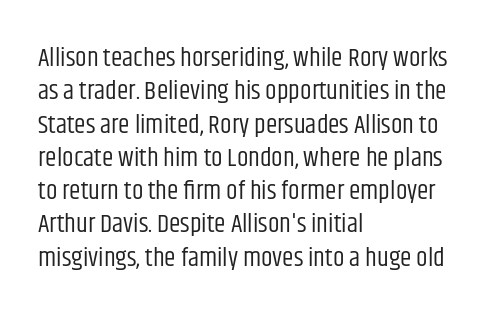
Q: Is the text bold? A: No.
Q: Is the text italic (slanted)? A: No, it is upright.
Q: Is the text underlined? A: No.
Q: How is the paragraph aligned? A: Left-aligned.
Q: Is the spacing between letters normal or unusually wide? A: Normal.
Q: Is the spacing between lines tight, normal or loose? A: Normal.
